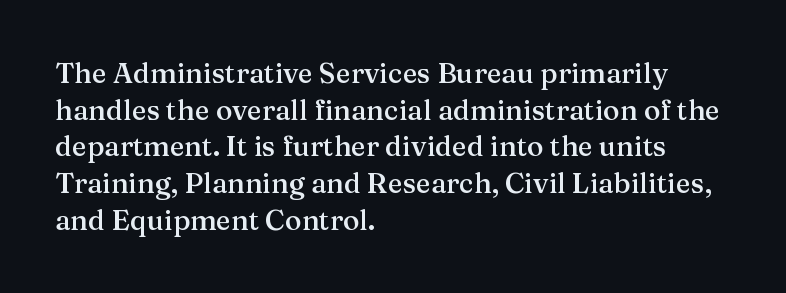
The image shows 28 px semibold serif type, upright; set left-aligned, normal line spacing (1.31x), normal letter spacing, not underlined; medium stroke contrast and a medium x-height.
